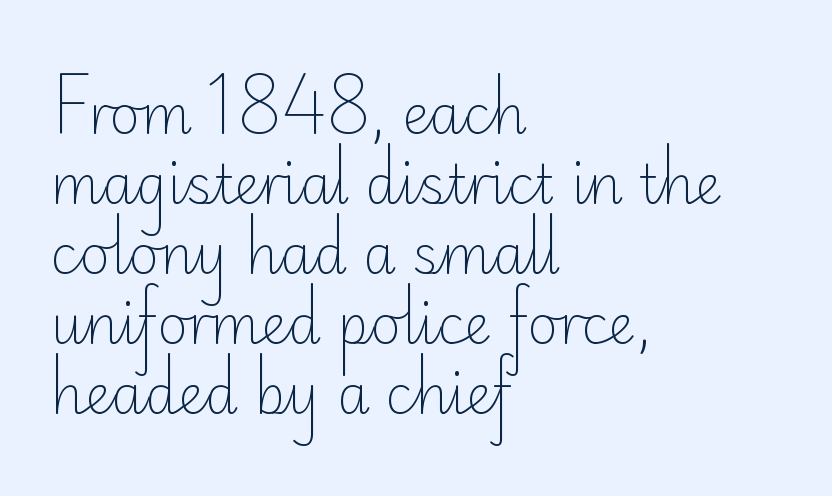
Q: Is the text bold? A: No.
Q: Is the text italic (slanted)? A: No, it is upright.
Q: Is the typeface a serif or a sans-serif typeface? A: Sans-serif.
Q: Is the text underlined? A: No.
Q: How is the paragraph aligned? A: Left-aligned.
Q: Is the spacing between letters normal or unusually wide? A: Normal.
Q: Is the spacing between lines tight, normal or loose? A: Normal.
Q: Width (condensed, normal, or wide)? A: Normal.
Q: Stroke contrast? A: Low.
Q: x-height? A: Small.
Q: Monospaced? A: No.
